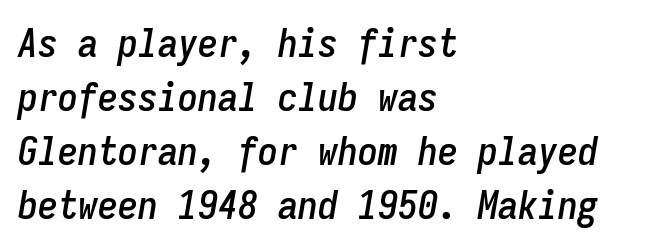
The image shows 40 px condensed type, italic (leaning right), monospaced; set left-aligned, normal line spacing (1.35x), normal letter spacing, not underlined; low stroke contrast and a medium x-height.
